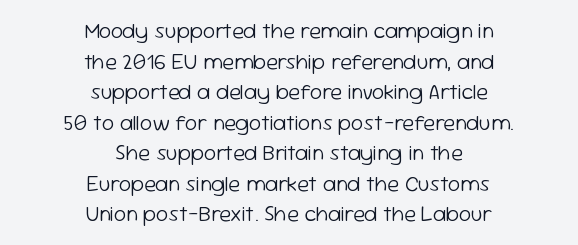
Both edges are ragged and mirror each other, which tells us the setting is centered. The space beneath each line is pristine and unruled. The typesetting does not lean heavy: it is not bold. The passage shown stacks its lines at a standard gap. The gaps between neighbouring characters are ordinary and unremarkable.
